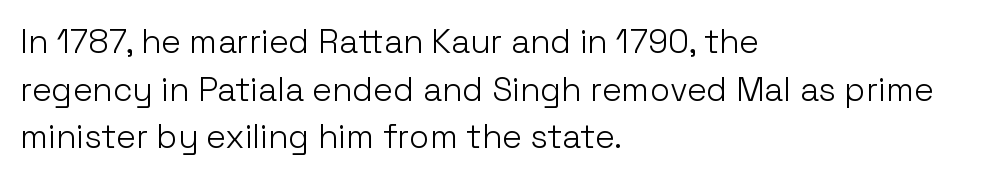
Q: Is the text bold? A: No.
Q: Is the text italic (slanted)? A: No, it is upright.
Q: Is the typeface a serif or a sans-serif typeface? A: Sans-serif.
Q: Is the text underlined? A: No.
Q: How is the paragraph aligned? A: Left-aligned.
Q: Is the spacing between letters normal or unusually wide? A: Normal.
Q: Is the spacing between lines tight, normal or loose? A: Normal.
Q: Width (condensed, normal, or wide)? A: Normal.
Q: Stroke contrast? A: Low.
Q: x-height? A: Medium.
Q: Monospaced? A: No.
